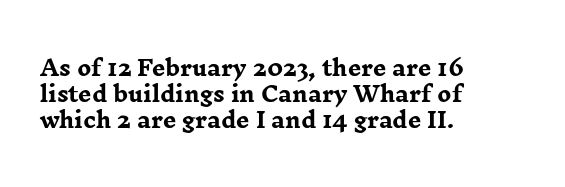
{"italic": "no", "bold": "yes", "underline": "no", "align": "left", "line_spacing_ratio": 1.23, "letter_spacing": "normal", "letter_spacing_em": 0.0, "glyph_px": 21}
